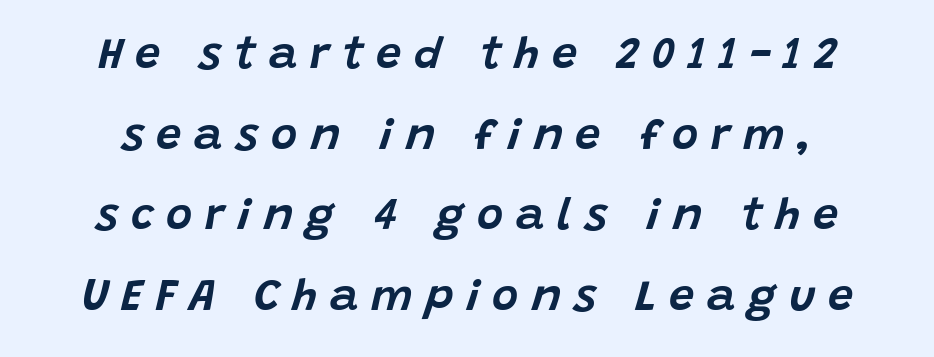
Compared with typical body copy, the letter spacing here is much looser. Every character sits at an angle, as italics do. Each row of text sits above clean, open space. Each letter keeps its own natural width here, so spacing adapts to shape.
